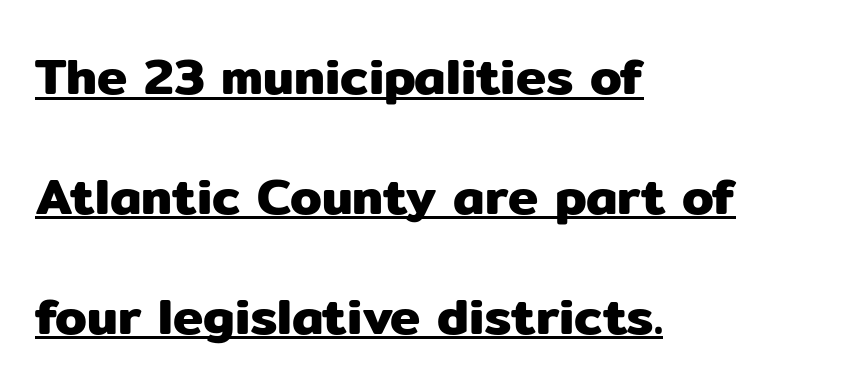
{"serif": "no", "italic": "no", "width": "normal", "stroke_contrast": "low", "x_height": "medium", "monospaced": "no", "underline": "yes", "align": "left", "line_spacing": "loose", "line_spacing_ratio": 2.35, "letter_spacing": "normal", "letter_spacing_em": 0.0, "glyph_px": 51}
